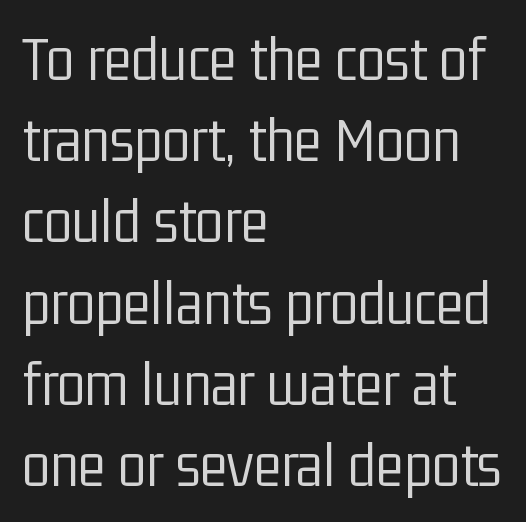
The image shows 65 px light, condensed sans-serif type, upright; set left-aligned, normal line spacing (1.25x), normal letter spacing, not underlined; low stroke contrast and a medium x-height.
